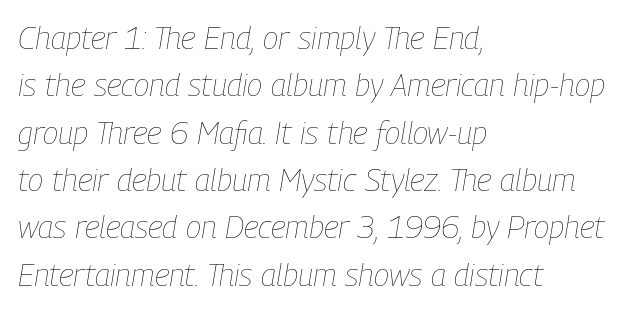
Underline: absent. Layout note: lines flush left. Tall strokes in this sample are angled rather than plumb. How would I describe the line gaps? Plain and ordinary. Characters follow at the spacing the type designer built in.
